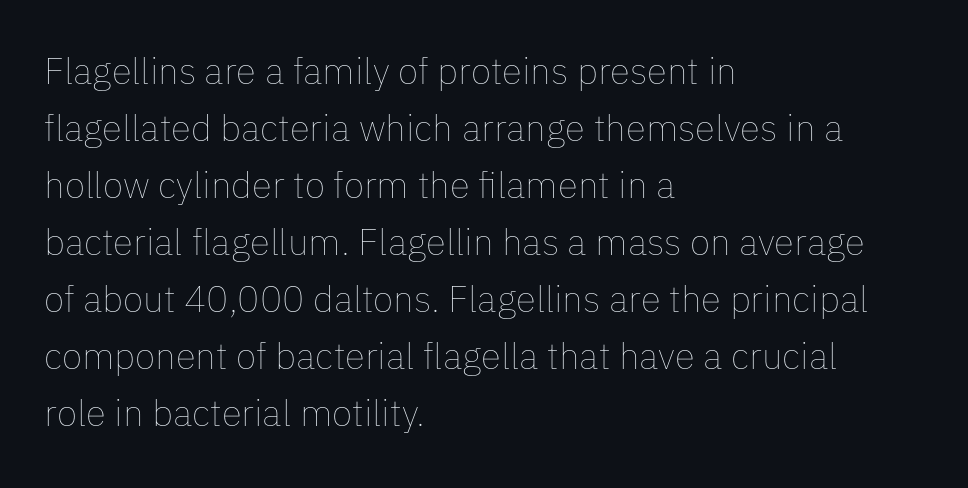
Q: Is the text bold? A: No.
Q: Is the text italic (slanted)? A: No, it is upright.
Q: Is the text underlined? A: No.
Q: How is the paragraph aligned? A: Left-aligned.
Q: Is the spacing between letters normal or unusually wide? A: Normal.
Q: Is the spacing between lines tight, normal or loose? A: Normal.
Q: Width (condensed, normal, or wide)? A: Normal.
Q: Stroke contrast? A: Low.
Q: x-height? A: Medium.
Q: Monospaced? A: No.
